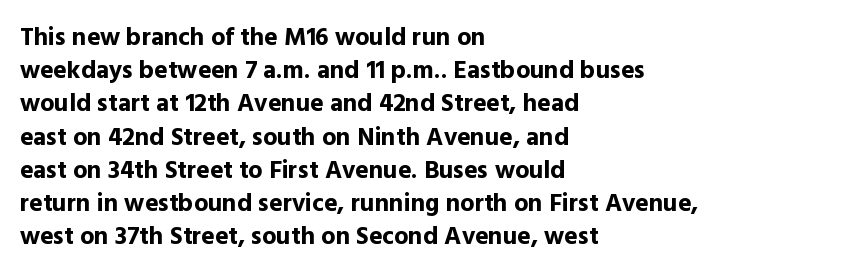
The image shows 25 px bold type, upright; set left-aligned, normal line spacing (1.33x), normal letter spacing, not underlined.
